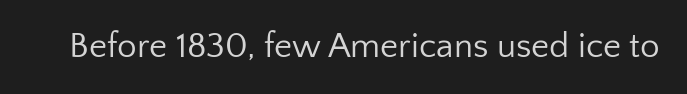
{"serif": "no", "italic": "no", "bold": "no", "weight": "regular", "width": "normal", "stroke_contrast": "low", "x_height": "medium", "monospaced": "no", "underline": "no", "letter_spacing": "normal", "letter_spacing_em": 0.0, "glyph_px": 35}
